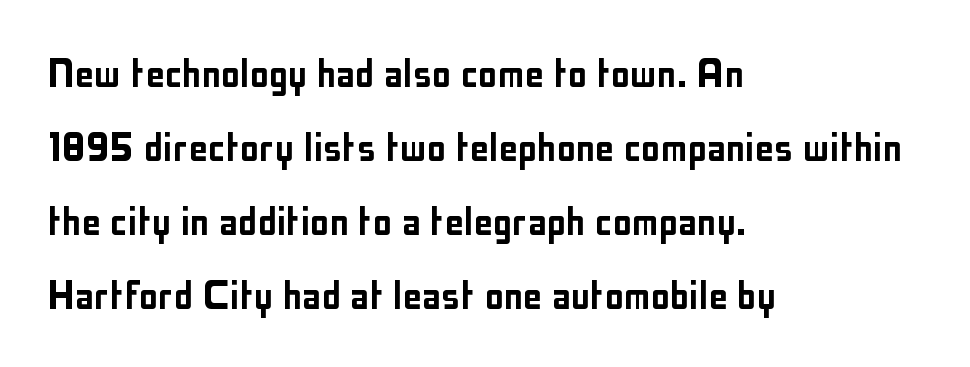
In CSS terms this would be text-align: left. The letters sit at their default tracking, neither squeezed nor spread. This is sans-serif lettering, the kind often seen on screens and signage. Descenders are the only things crossing below the line. Note the varied advance widths — an 'i' is clearly narrower than an 'm'.
